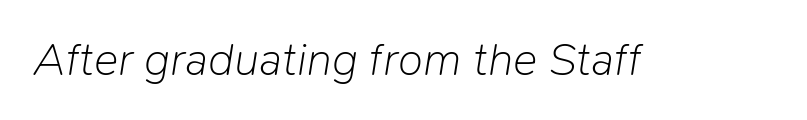
Q: Is the text bold? A: No.
Q: Is the text italic (slanted)? A: Yes, it leans right by about 9 degrees.
Q: Is the text underlined? A: No.
Q: Is the spacing between letters normal or unusually wide? A: Normal.
Q: Width (condensed, normal, or wide)? A: Normal.
Q: Stroke contrast? A: Low.
Q: x-height? A: Medium.
Q: Monospaced? A: No.
